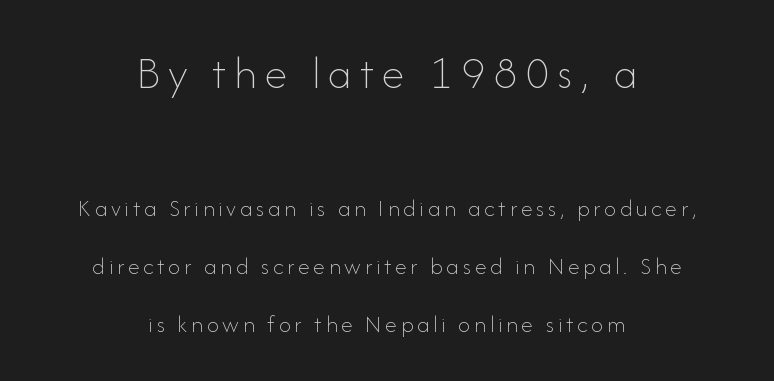
The image shows 47 px thin type, upright; set centered, loose line spacing (2.41x), not underlined; the first (top) block is 1.96x larger; low stroke contrast and a small x-height.
